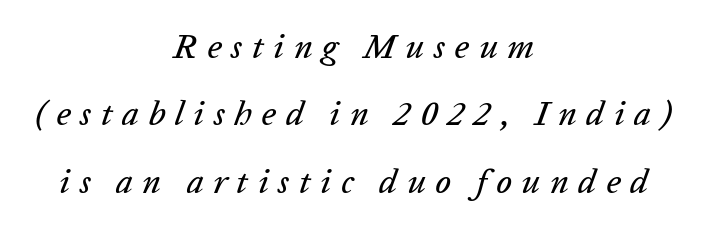
{"italic": "yes", "lean": "right", "slant_degrees": 20, "width": "normal", "stroke_contrast": "low", "x_height": "medium", "monospaced": "no", "underline": "no", "align": "center", "line_spacing": "loose", "line_spacing_ratio": 1.98, "letter_spacing": "wide", "letter_spacing_em": 0.28, "glyph_px": 34}
